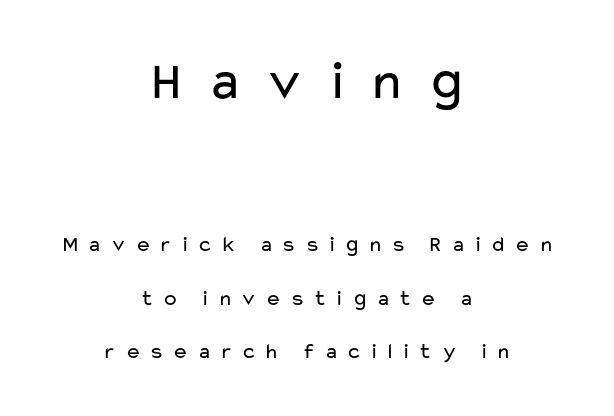
{"serif": "no", "italic": "no", "bold": "no", "weight": "regular", "width": "wide", "stroke_contrast": "low", "x_height": "medium", "monospaced": "no", "underline": "no", "align": "center", "line_spacing": "loose", "line_spacing_ratio": 2.42, "letter_spacing": "wide", "letter_spacing_em": 0.36, "larger_block": "first", "size_ratio": 2.55, "glyph_px": 56}
